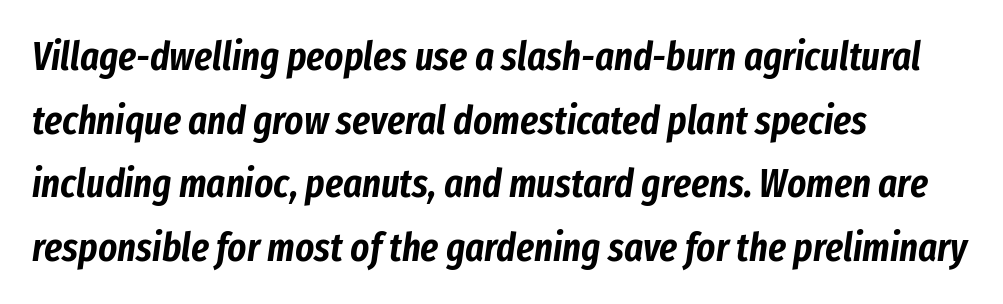
Q: Is the text italic (slanted)? A: Yes, it leans right by about 8 degrees.
Q: Is the text underlined? A: No.
Q: How is the paragraph aligned? A: Left-aligned.
Q: Is the spacing between letters normal or unusually wide? A: Normal.
Q: Is the spacing between lines tight, normal or loose? A: Normal.
Q: Width (condensed, normal, or wide)? A: Condensed.
Q: Stroke contrast? A: Low.
Q: x-height? A: Medium.
Q: Monospaced? A: No.
